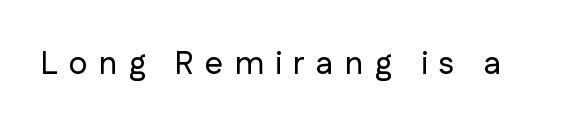
Proportional: the letters do not fall into vertical columns. Letter spacing: wide. Underline: absent. These lines were composed using upright roman letters.
